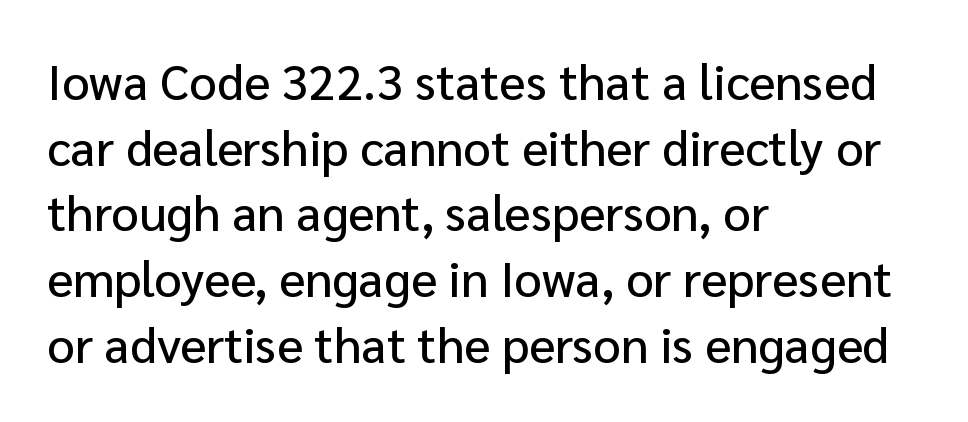
{"serif": "no", "italic": "no", "width": "normal", "stroke_contrast": "low", "x_height": "medium", "monospaced": "no", "underline": "no", "align": "left", "line_spacing": "normal", "line_spacing_ratio": 1.34, "letter_spacing": "normal", "letter_spacing_em": 0.0, "glyph_px": 49}
